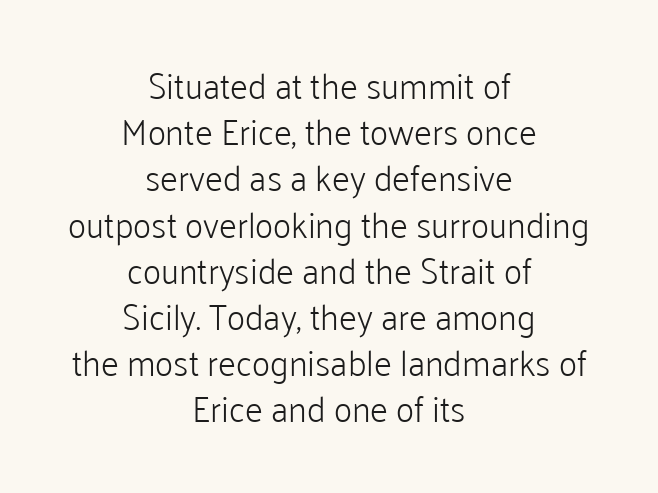
Q: Is the text bold? A: No.
Q: Is the text italic (slanted)? A: No, it is upright.
Q: Is the typeface a serif or a sans-serif typeface? A: Sans-serif.
Q: Is the text underlined? A: No.
Q: How is the paragraph aligned? A: Centered.
Q: Is the spacing between letters normal or unusually wide? A: Normal.
Q: Is the spacing between lines tight, normal or loose? A: Normal.
Q: Width (condensed, normal, or wide)? A: Normal.
Q: Stroke contrast? A: Low.
Q: x-height? A: Medium.
Q: Monospaced? A: No.
